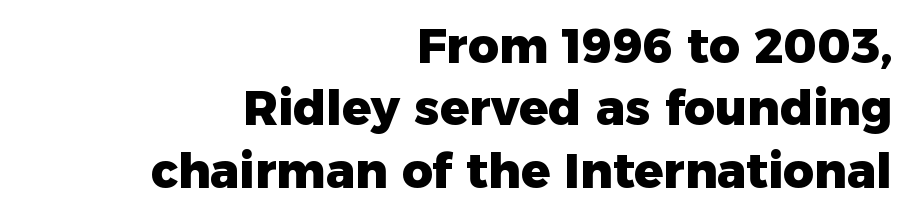
Q: Is the text bold? A: Yes.
Q: Is the text italic (slanted)? A: No, it is upright.
Q: Is the typeface a serif or a sans-serif typeface? A: Sans-serif.
Q: Is the text underlined? A: No.
Q: How is the paragraph aligned? A: Right-aligned.
Q: Is the spacing between letters normal or unusually wide? A: Normal.
Q: Is the spacing between lines tight, normal or loose? A: Normal.
Q: Width (condensed, normal, or wide)? A: Normal.
Q: Stroke contrast? A: Low.
Q: x-height? A: Medium.
Q: Monospaced? A: No.
